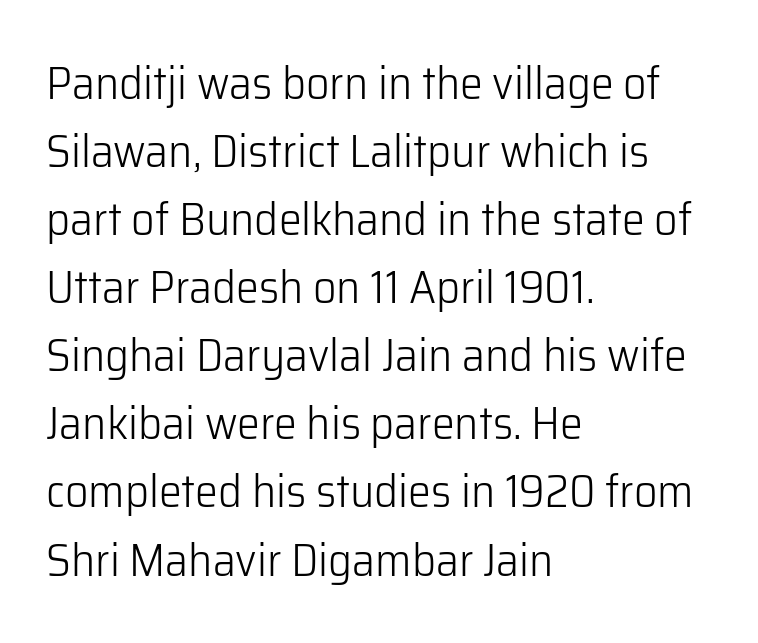
The image shows 46 px light sans-serif type, upright; set left-aligned, normal line spacing (1.48x), normal letter spacing, not underlined; low stroke contrast and a medium x-height.
